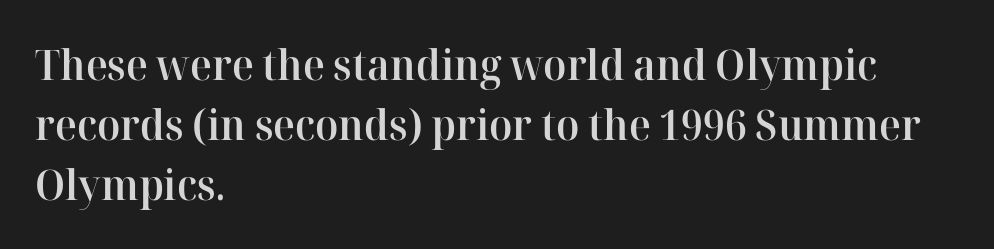
{"serif": "yes", "italic": "no", "bold": "semi", "weight": "semibold", "width": "normal", "stroke_contrast": "high", "x_height": "medium", "monospaced": "no", "underline": "no", "align": "left", "line_spacing": "normal", "line_spacing_ratio": 1.43, "letter_spacing": "normal", "letter_spacing_em": 0.0, "glyph_px": 42}
